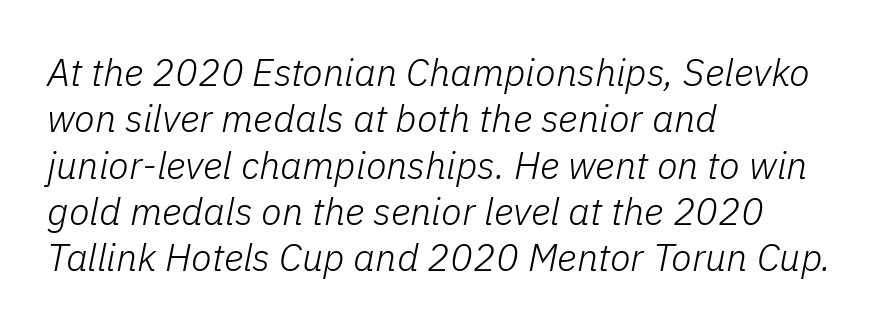
The image shows 38 px light type, italic (leaning right); set left-aligned, line spacing 1.22x, normal letter spacing, not underlined; low stroke contrast and a medium x-height.
